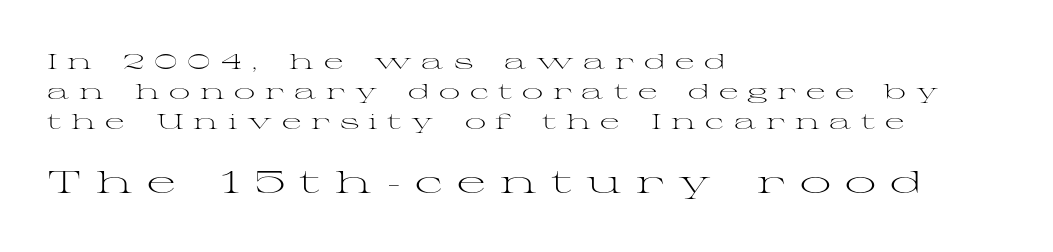
{"serif": "yes", "italic": "no", "bold": "no", "weight": "light", "width": "wide", "stroke_contrast": "medium", "x_height": "medium", "monospaced": "no", "underline": "no", "align": "left", "line_spacing": "normal", "line_spacing_ratio": 1.42, "letter_spacing": "wide", "letter_spacing_em": 0.46, "larger_block": "second", "size_ratio": 1.48, "glyph_px": 31}
